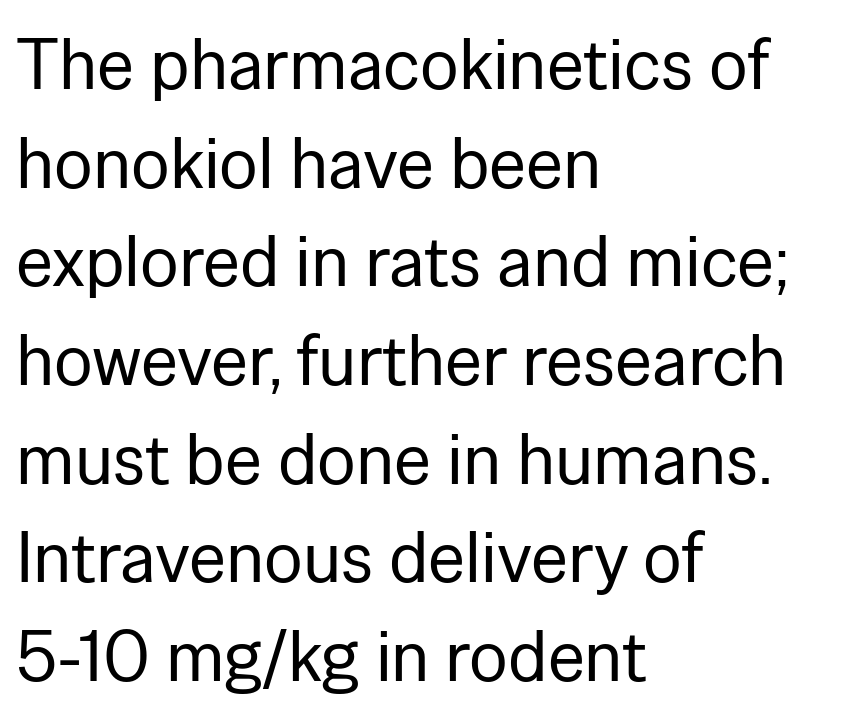
The image shows 72 px regular-weight sans-serif type, upright; set left-aligned, normal line spacing (1.37x), normal letter spacing, not underlined; low stroke contrast and a medium x-height.
